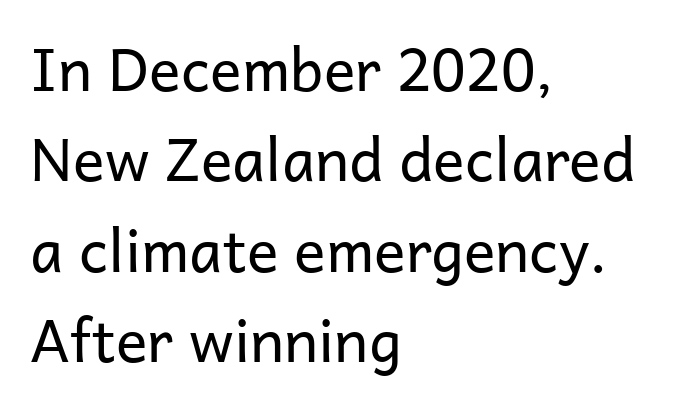
The image shows 59 px regular-weight sans-serif type, upright; set left-aligned, normal line spacing (1.53x), normal letter spacing, not underlined; low stroke contrast and a medium x-height.
